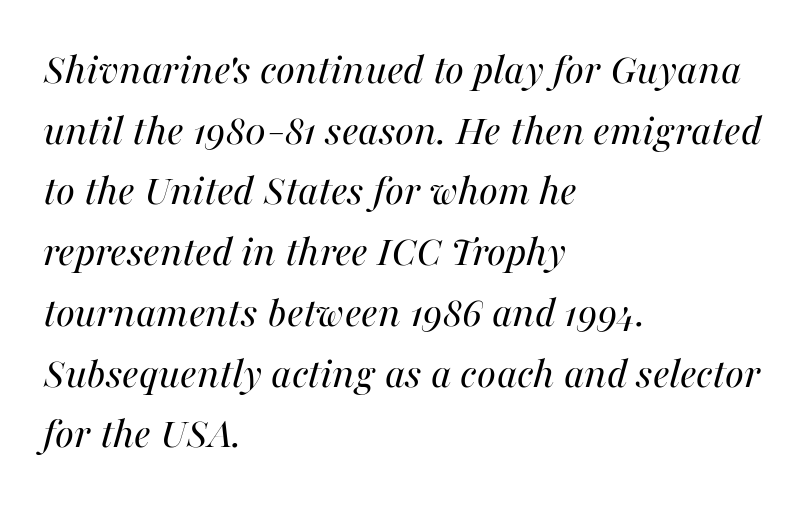
{"italic": "yes", "lean": "right", "slant_degrees": 16, "bold": "no", "weight": "regular", "width": "normal", "stroke_contrast": "medium", "x_height": "medium", "monospaced": "no", "underline": "no", "align": "left", "line_spacing": "normal", "line_spacing_ratio": 1.35, "letter_spacing": "normal", "letter_spacing_em": 0.0, "glyph_px": 45}
